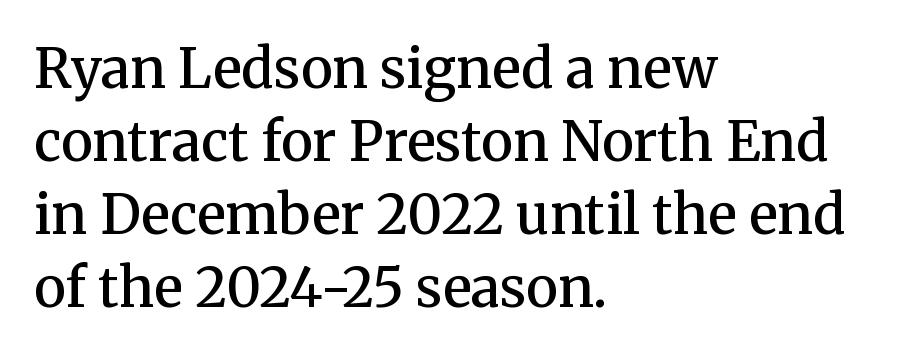
{"serif": "yes", "italic": "no", "bold": "semi", "weight": "semibold", "width": "normal", "stroke_contrast": "medium", "x_height": "medium", "monospaced": "no", "underline": "no", "align": "left", "line_spacing": "normal", "line_spacing_ratio": 1.35, "letter_spacing": "normal", "letter_spacing_em": 0.0, "glyph_px": 54}
